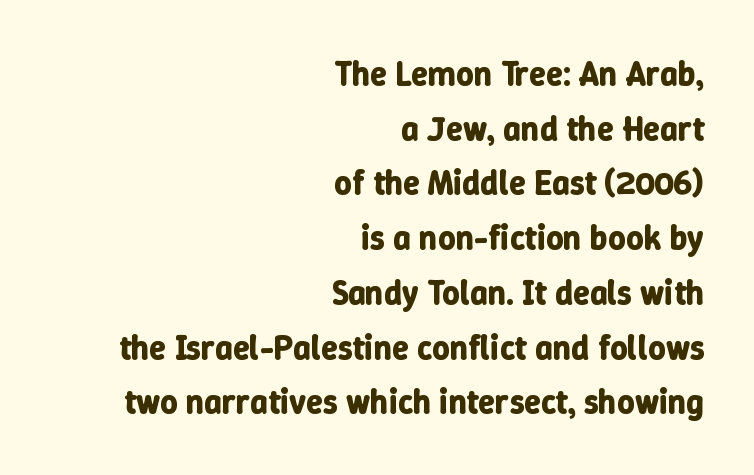
{"italic": "no", "bold": "yes", "weight": "bold", "width": "normal", "stroke_contrast": "low", "x_height": "medium", "monospaced": "no", "underline": "no", "align": "right", "line_spacing": "normal", "line_spacing_ratio": 1.61, "letter_spacing": "normal", "letter_spacing_em": 0.0, "glyph_px": 34}
